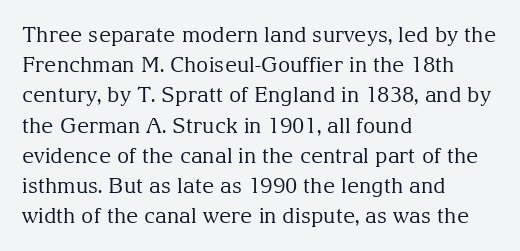
The image shows 21 px text type, upright; set left-aligned, normal line spacing (1.44x), normal letter spacing, not underlined.
